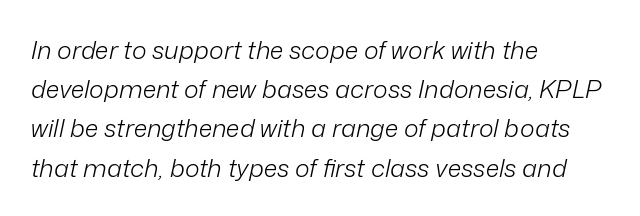
{"italic": "yes", "lean": "right", "slant_degrees": 12, "bold": "no", "underline": "no", "align": "left", "line_spacing": "normal", "line_spacing_ratio": 1.57, "letter_spacing": "normal", "letter_spacing_em": 0.0, "glyph_px": 25}
